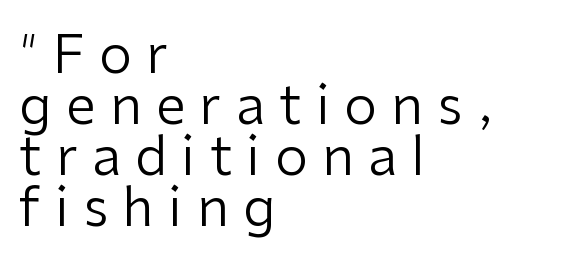
{"serif": "no", "italic": "no", "bold": "no", "weight": "regular", "width": "normal", "stroke_contrast": "low", "x_height": "medium", "monospaced": "no", "underline": "no", "align": "left", "line_spacing": "tight", "line_spacing_ratio": 0.96, "letter_spacing": "wide", "letter_spacing_em": 0.27, "glyph_px": 53}
